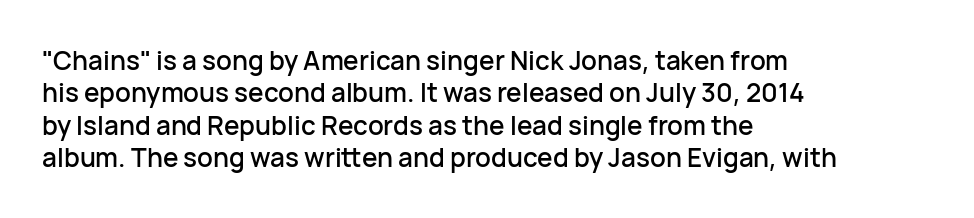
The image shows 26 px text type, upright; set left-aligned, normal line spacing (1.25x), normal letter spacing, not underlined.
